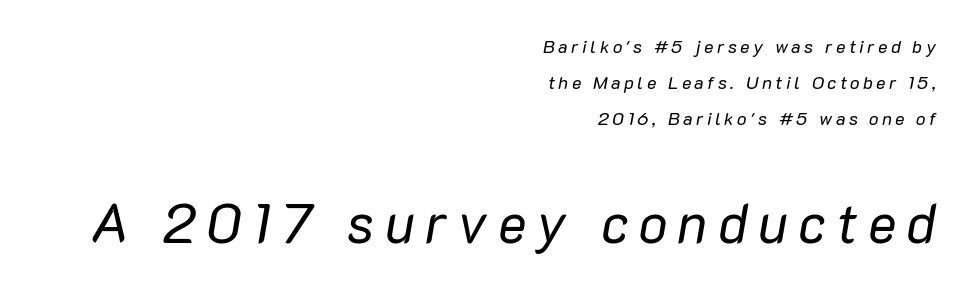
The image shows 54 px regular-weight type, italic (leaning right); set right-aligned, loose line spacing (2.01x), not underlined; the second (bottom) block is 3.0x larger; low stroke contrast and a medium x-height.
